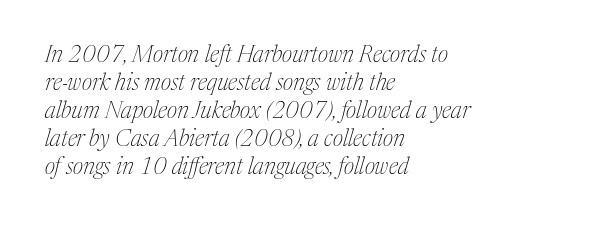
The image shows 23 px text type, italic (leaning right); set left-aligned, line spacing 1.22x, normal letter spacing, not underlined.
